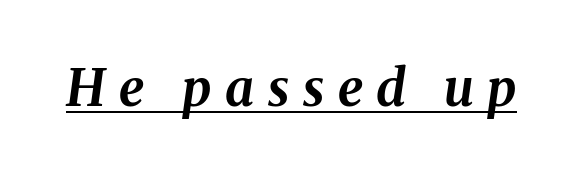
A dark, heavy texture on the line: the type is bold. Varying glyph widths throughout — classic text-font behaviour. Someone cranked the tracking dial way up on this one. Students, observe the line beneath the letters — that is underlining.
